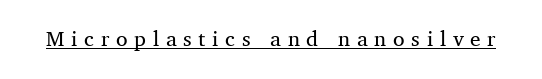
Is the type heavy? It reads as light-to-regular instead. Characters follow at a spacing far wider than the type designer built in. Check the space under the baseline: a stroke is drawn there. A typesetter would mark this as roman, not italic.
